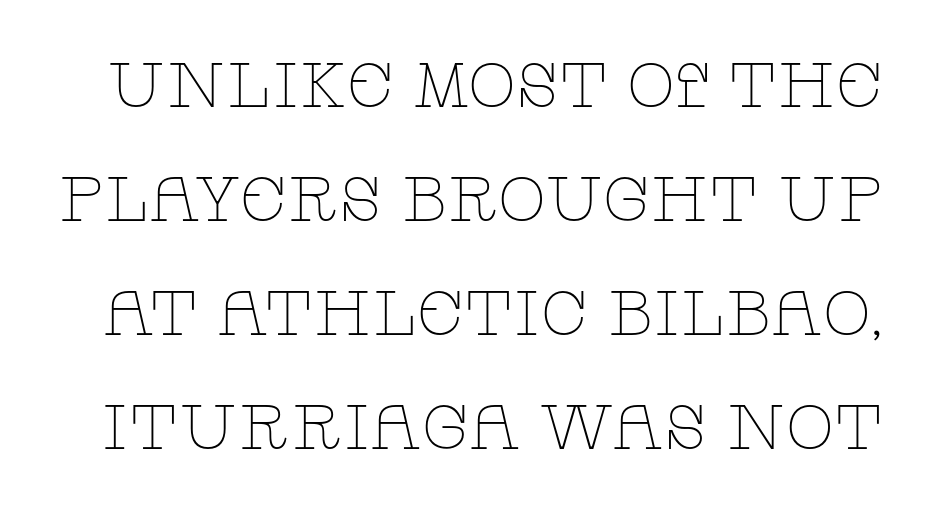
Every stem runs plumb, perpendicular to the baseline. Just letters on the line, the space beneath them empty. The passage shown is typed in a proportional face where columns would drift. To sum up the face: it has serifs. Weight: regular or lighter. This rendering leaves character spacing at its baseline value.
